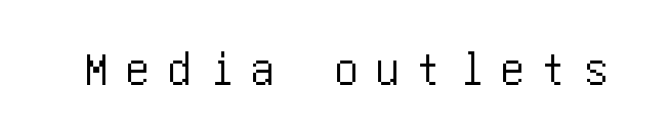
Every stem runs plumb, perpendicular to the baseline. A clean baseline with only descenders dipping below it. Classification — sans serif. The gaps between neighbouring characters are conspicuously large.
